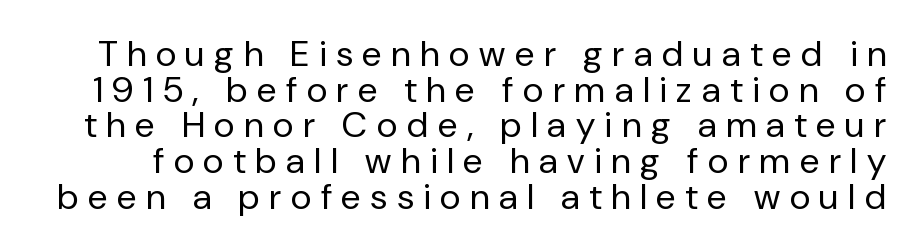
Q: Is the text bold? A: No.
Q: Is the text italic (slanted)? A: No, it is upright.
Q: Is the typeface a serif or a sans-serif typeface? A: Sans-serif.
Q: Is the text underlined? A: No.
Q: Is the spacing between letters normal or unusually wide? A: Unusually wide.
Q: Is the spacing between lines tight, normal or loose? A: Tight.
Q: Width (condensed, normal, or wide)? A: Normal.
Q: Stroke contrast? A: Low.
Q: x-height? A: Medium.
Q: Monospaced? A: No.
